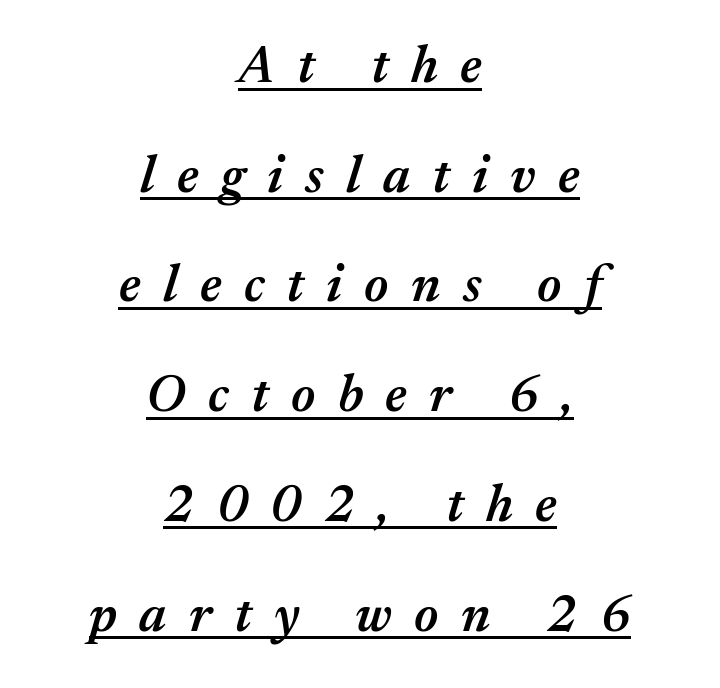
The image shows 52 px semibold type, italic (leaning right); set centered, loose line spacing (2.11x), unusually wide letter spacing (+0.43 em), underlined; medium stroke contrast and a medium x-height.
